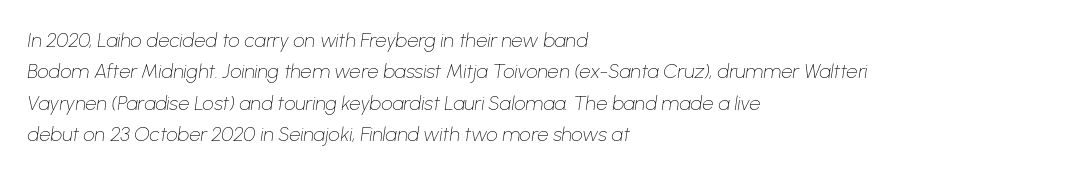
{"italic": "yes", "lean": "right", "slant_degrees": 8, "bold": "no", "underline": "no", "align": "left", "line_spacing": "normal", "line_spacing_ratio": 1.57, "letter_spacing": "normal", "letter_spacing_em": 0.0, "glyph_px": 20}
